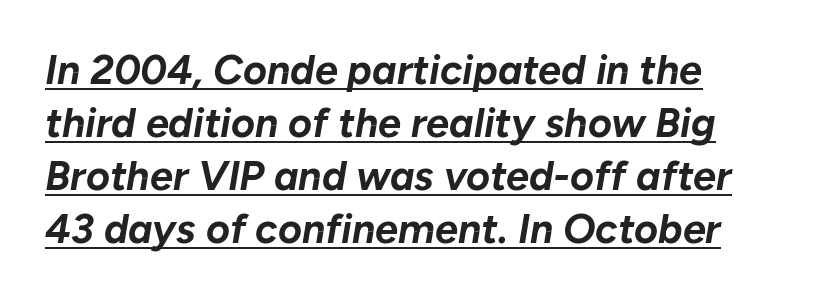
What decoration does the sample have? An underline. You can tell it's italic because the verticals aren't actually vertical. Honestly, the row spacing looks completely unremarkable. The rendering keeps characters at their native spacing. Emphasis by weight is at full strength: bold.
